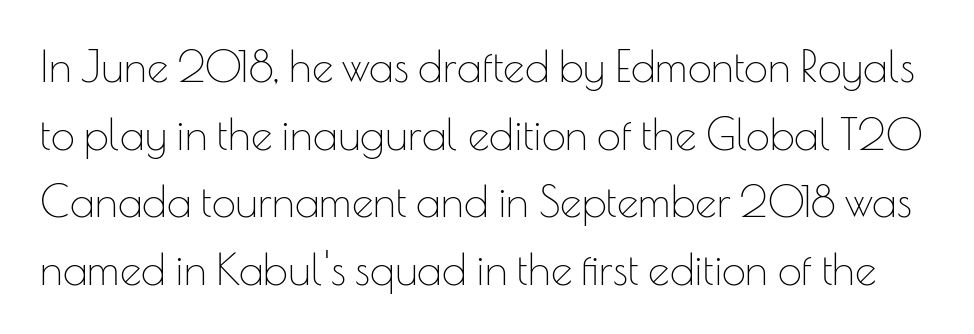
{"serif": "no", "italic": "no", "bold": "no", "weight": "thin", "width": "normal", "stroke_contrast": "low", "x_height": "small", "monospaced": "no", "underline": "no", "line_spacing": "normal", "line_spacing_ratio": 1.57, "letter_spacing": "normal", "letter_spacing_em": 0.0, "glyph_px": 43}
